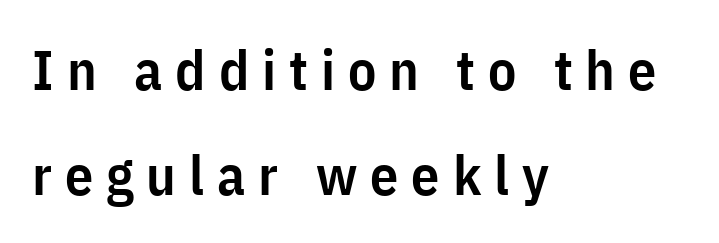
The image shows 56 px semibold, condensed sans-serif type, upright; set left-aligned, line spacing 1.87x, unusually wide letter spacing (+0.23 em), not underlined; low stroke contrast and a medium x-height.
